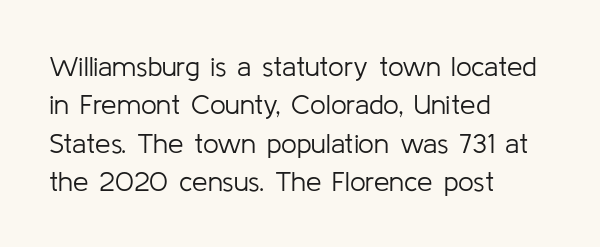
Casual observation: everything's shoved over to the left. Stroke mass is kept to a normal reading level or below. The letterforms sit shoulder to shoulder at normal distance. How would I describe the line gaps? Plain and ordinary. A roman cut, with each character standing at attention. Do the characters align in a grid? No, the font is proportional.
